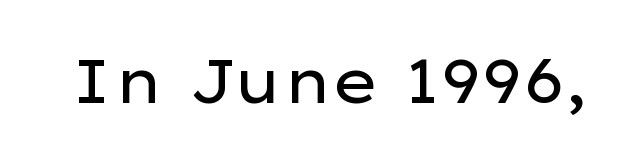
The gap between lines stays unmarked. Words appear dense and cohesive because spacing is normal. Heaviness? Minimal to ordinary, like unemphasized prose. I'd call this a sans setting — the letters go barefoot. This is the regular roman posture of the typeface. Think of a printed novel: that variable character pitch is what you see here.
